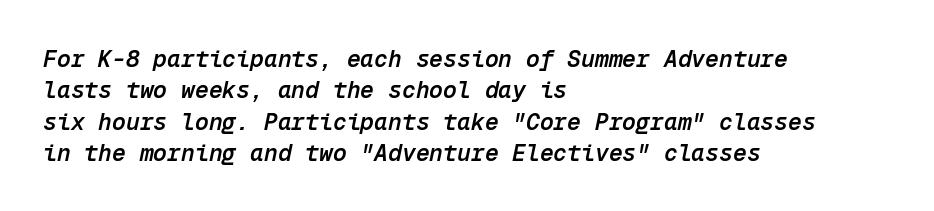
Notice the strokes are somewhat thickened but not fully heavy: this is a semibold. The rows are spaced the way most documents space them. The ragged edge is on the right, which tells us the setting is flush left. Designer's note — italics engaged. Descender tails drop into unmarked territory.
